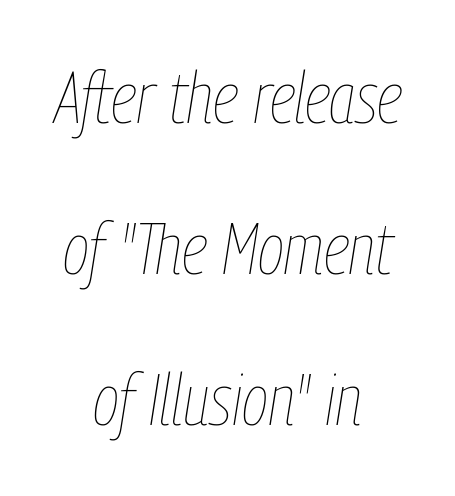
Reading down the block, each line starts at a different indent, mirrored at its end. Stems and bowls with no extra thickness — not bold. Students, note that the glyphs here touch the page at normal intervals. The rendering uses natural spacing where letterforms have individual widths.
